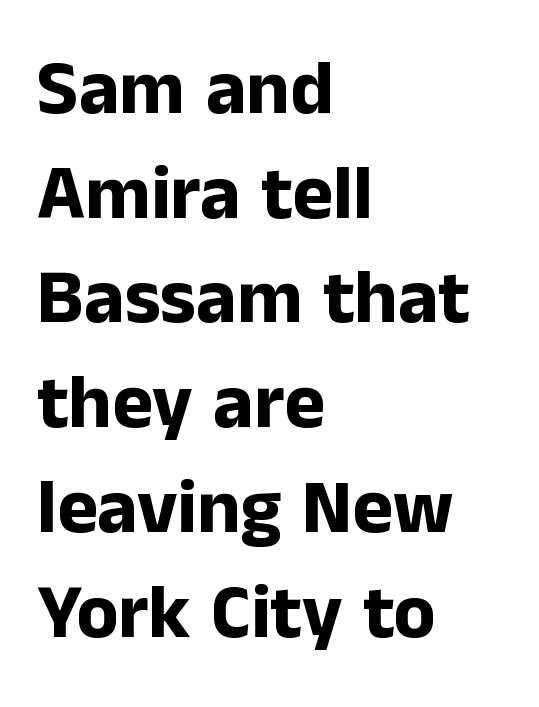
Q: Is the text bold? A: Yes.
Q: Is the text italic (slanted)? A: No, it is upright.
Q: Is the typeface a serif or a sans-serif typeface? A: Sans-serif.
Q: Is the text underlined? A: No.
Q: How is the paragraph aligned? A: Left-aligned.
Q: Is the spacing between letters normal or unusually wide? A: Normal.
Q: Is the spacing between lines tight, normal or loose? A: Normal.
Q: Width (condensed, normal, or wide)? A: Normal.
Q: Stroke contrast? A: Low.
Q: x-height? A: Medium.
Q: Monospaced? A: No.
